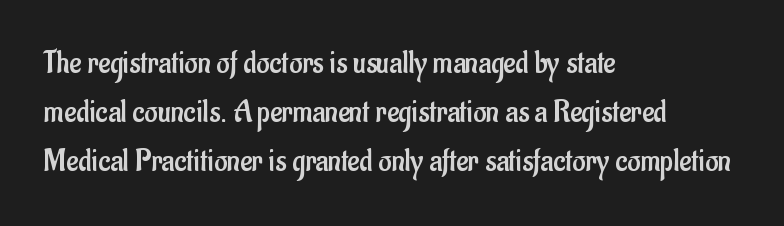
{"serif": "no", "italic": "no", "bold": "no", "weight": "regular", "width": "condensed", "stroke_contrast": "low", "x_height": "small", "monospaced": "no", "underline": "no", "align": "left", "line_spacing": "normal", "line_spacing_ratio": 1.53, "letter_spacing": "normal", "letter_spacing_em": 0.0, "glyph_px": 32}
